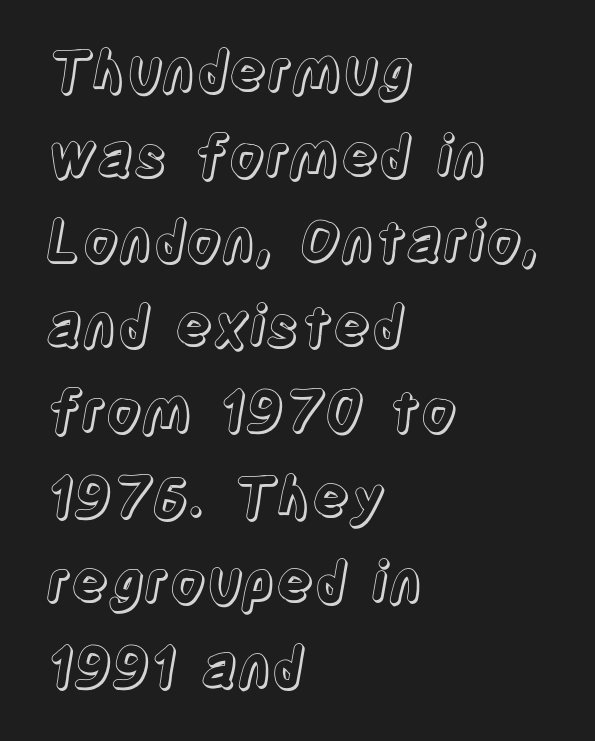
Q: Is the text italic (slanted)? A: Yes.
Q: Is the text underlined? A: No.
Q: How is the paragraph aligned? A: Left-aligned.
Q: Is the spacing between letters normal or unusually wide? A: Normal.
Q: Is the spacing between lines tight, normal or loose? A: Normal.
Q: Width (condensed, normal, or wide)? A: Condensed.
Q: x-height? A: Large.
Q: Monospaced? A: No.
